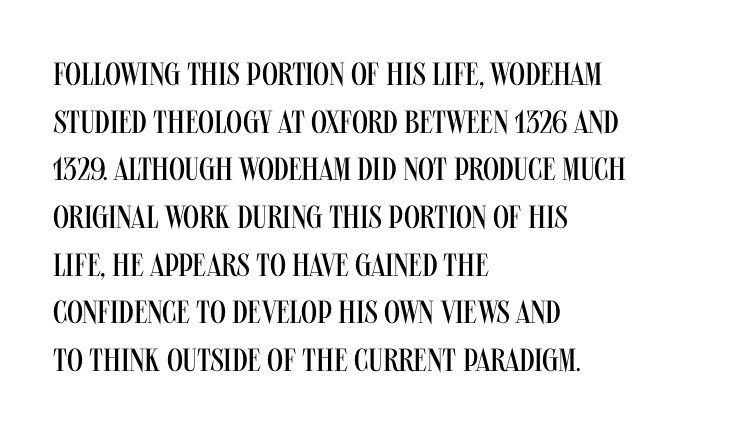
The type sits square on the baseline with zero lean. Plain, unruled lines of type. The tracking reads as untouched default to a designer's eye. Students, observe: this is what conventionally led text looks like. The face used here is a sans, in the tradition of grotesques and geometrics. Summary of weight: not heavy and not bold.
